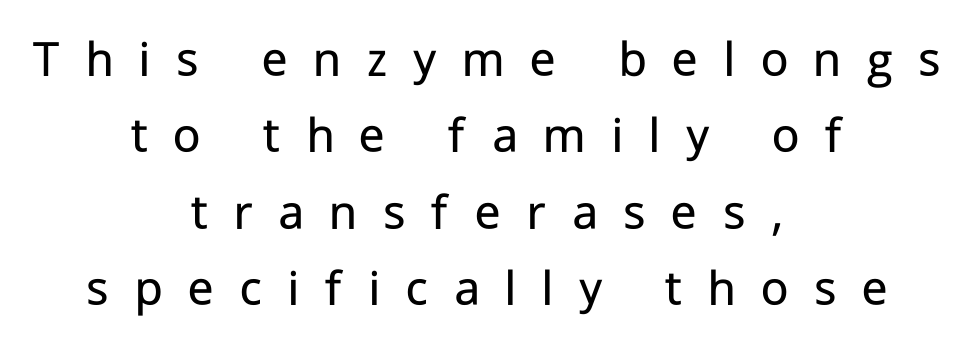
{"serif": "no", "italic": "no", "bold": "no", "weight": "regular", "width": "normal", "stroke_contrast": "low", "x_height": "medium", "monospaced": "no", "underline": "no", "align": "center", "line_spacing": "normal", "line_spacing_ratio": 1.44, "letter_spacing": "wide", "letter_spacing_em": 0.48, "glyph_px": 53}
